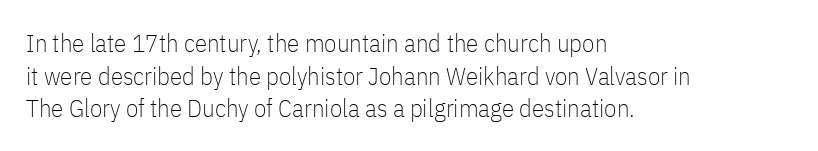
The image shows 25 px text type, upright; set left-aligned, normal line spacing (1.31x), normal letter spacing, not underlined.
